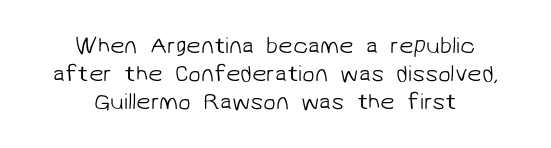
Compared with a flush-left layout, this one balances lines on the center instead. The horizontal fit of the characters is conventional and even. Unbolded letterforms with no extra heft. Decoration check: the copy has no underline.
